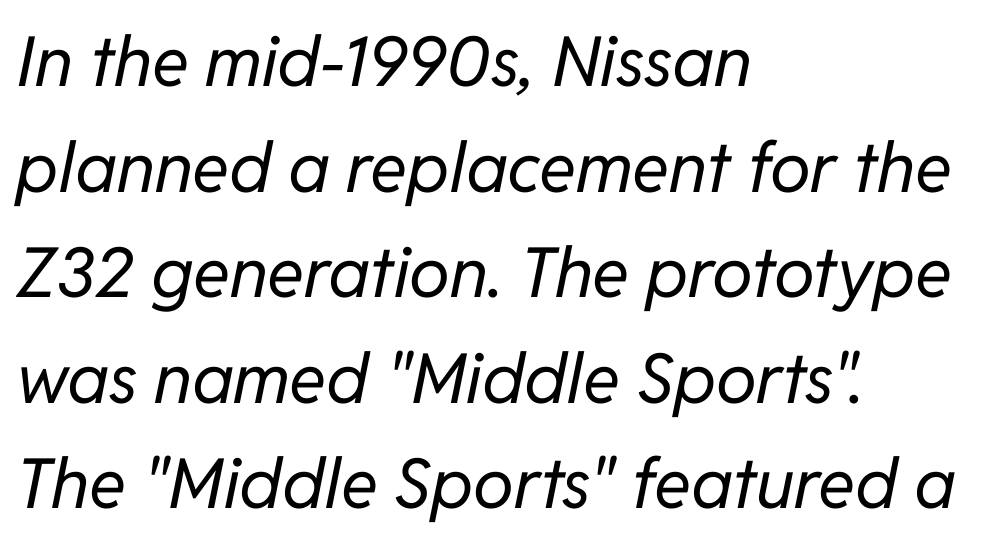
There is no visible air inserted between adjacent glyphs. Think standard paragraph weight, or any step lighter than that. The lines sit at an ordinary, default distance from one another. The strip under each line holds only bare page. The text carries the slant typical of an italic or oblique font.
